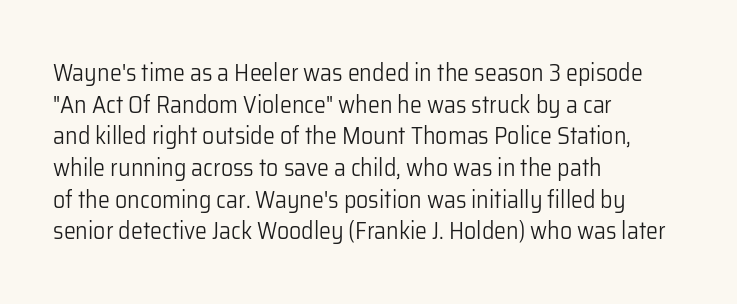
Q: Is the text bold? A: No.
Q: Is the text italic (slanted)? A: No, it is upright.
Q: Is the text underlined? A: No.
Q: How is the paragraph aligned? A: Left-aligned.
Q: Is the spacing between letters normal or unusually wide? A: Normal.
Q: Is the spacing between lines tight, normal or loose? A: Normal.
